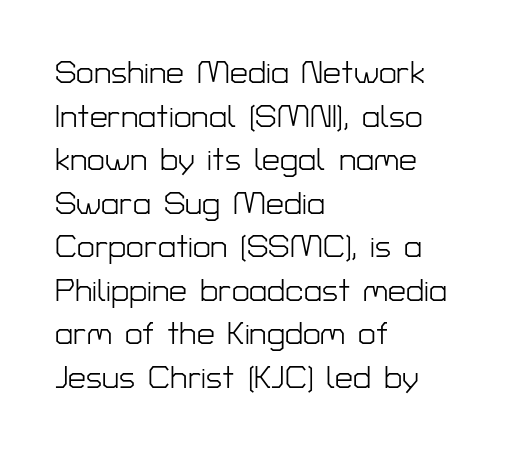
{"serif": "no", "italic": "no", "bold": "no", "weight": "light", "width": "normal", "stroke_contrast": "low", "x_height": "medium", "monospaced": "no", "underline": "no", "align": "left", "line_spacing": "normal", "line_spacing_ratio": 1.36, "letter_spacing": "normal", "letter_spacing_em": 0.0, "glyph_px": 32}
